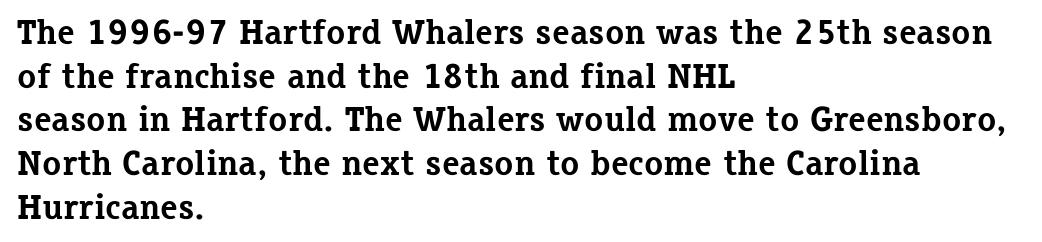
{"serif": "yes", "italic": "no", "bold": "yes", "weight": "bold", "width": "normal", "stroke_contrast": "low", "x_height": "medium", "monospaced": "no", "underline": "no", "align": "left", "line_spacing": "normal", "line_spacing_ratio": 1.25, "letter_spacing": "normal", "letter_spacing_em": 0.0, "glyph_px": 35}
